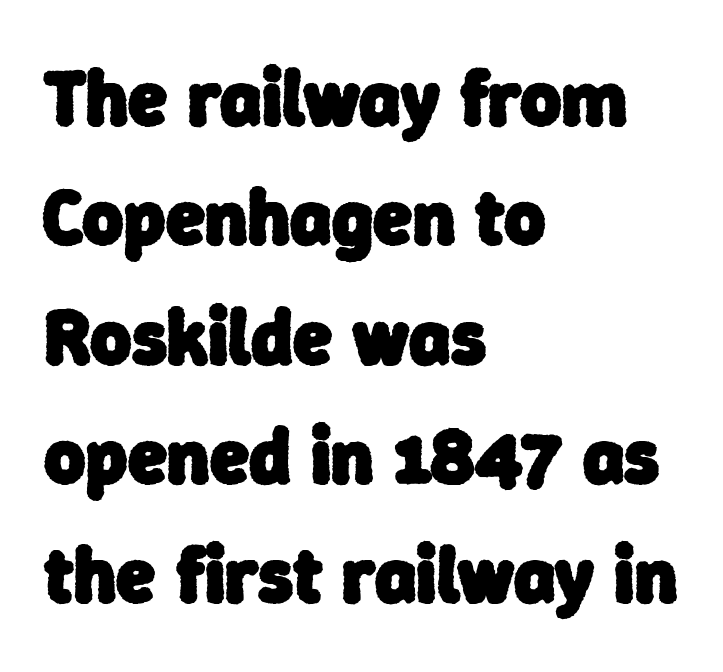
Q: Is the text bold? A: Yes.
Q: Is the typeface a serif or a sans-serif typeface? A: Sans-serif.
Q: Is the text underlined? A: No.
Q: How is the paragraph aligned? A: Left-aligned.
Q: Is the spacing between letters normal or unusually wide? A: Normal.
Q: Is the spacing between lines tight, normal or loose? A: Normal.
Q: Width (condensed, normal, or wide)? A: Normal.
Q: Stroke contrast? A: Low.
Q: x-height? A: Medium.
Q: Monospaced? A: No.
